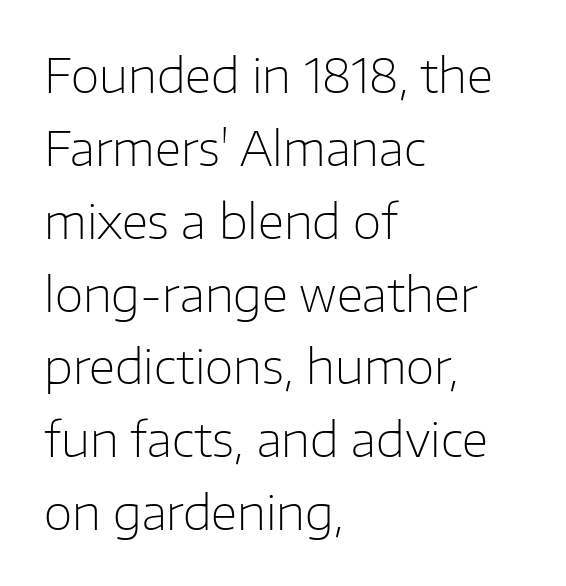
The strokes carry an ordinary text weight at most. Characters remain perfectly vertical along every line. Inter-character spacing is left at the font's built-in metrics. The typesetter chose a ragged-right arrangement here. The rendering shows plain stroke endings on the letterforms — a sans-serif design.
